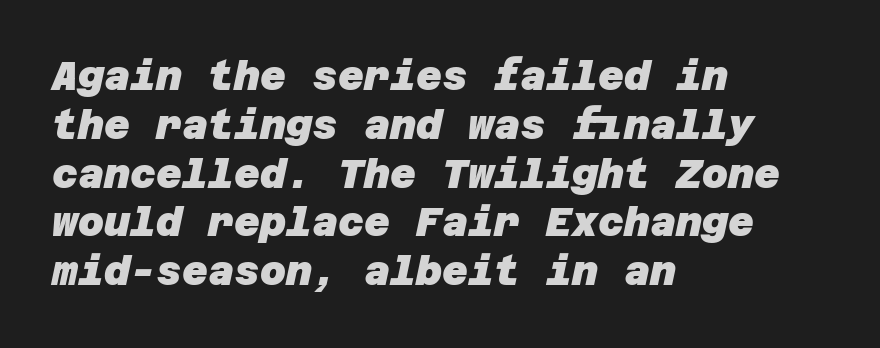
The image shows 40 px heavy sans-serif type; set left-aligned, line spacing 1.22x, normal letter spacing, not underlined; low stroke contrast and a large x-height.
